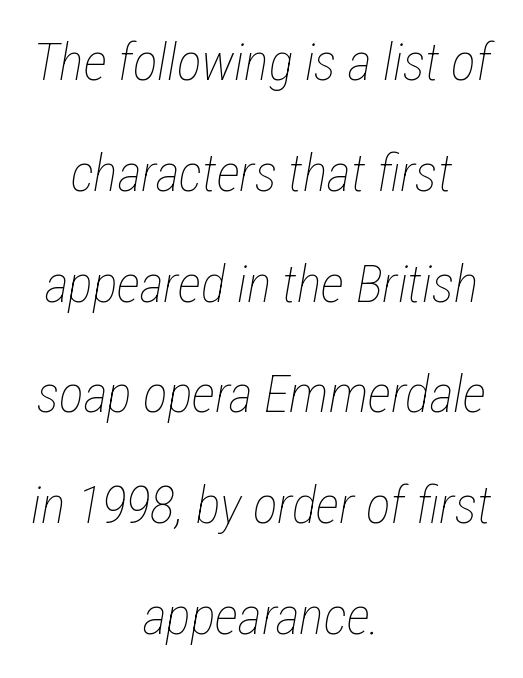
Q: Is the text bold? A: No.
Q: Is the text italic (slanted)? A: Yes, it leans right by about 12 degrees.
Q: Is the text underlined? A: No.
Q: How is the paragraph aligned? A: Centered.
Q: Is the spacing between letters normal or unusually wide? A: Normal.
Q: Is the spacing between lines tight, normal or loose? A: Loose.
Q: Width (condensed, normal, or wide)? A: Condensed.
Q: Stroke contrast? A: Low.
Q: x-height? A: Medium.
Q: Monospaced? A: No.
